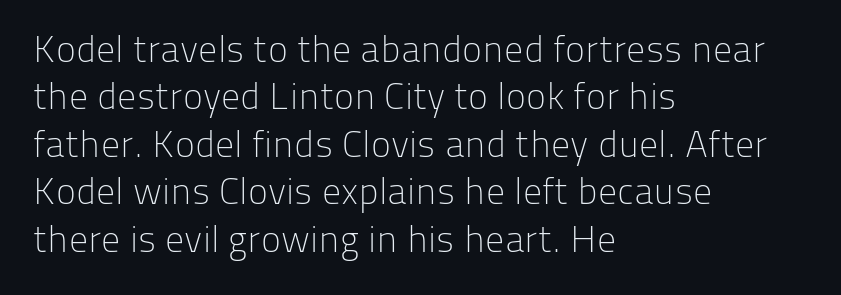
Q: Is the text bold? A: No.
Q: Is the text italic (slanted)? A: No, it is upright.
Q: Is the typeface a serif or a sans-serif typeface? A: Sans-serif.
Q: Is the text underlined? A: No.
Q: How is the paragraph aligned? A: Left-aligned.
Q: Is the spacing between letters normal or unusually wide? A: Normal.
Q: Is the spacing between lines tight, normal or loose? A: Normal.
Q: Width (condensed, normal, or wide)? A: Normal.
Q: Stroke contrast? A: Low.
Q: x-height? A: Medium.
Q: Monospaced? A: No.
